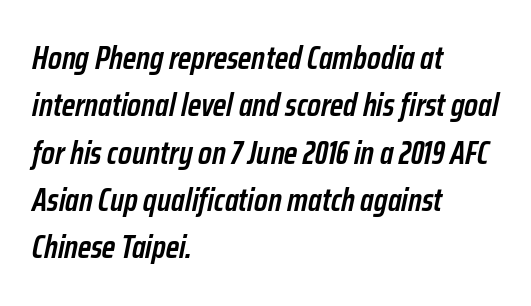
A semibold gives these letters moderate extra thickness, short of bold. You could not count columns in this text — the font is proportionally spaced. The zone under the glyphs is completely vacant. Is the letter spacing exaggerated? No — it looks like the ordinary default. The whole block is typeset with a tilt.
